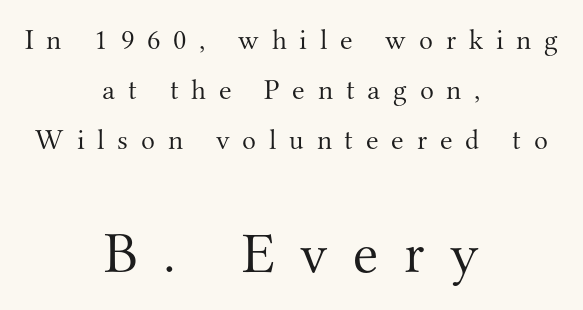
Q: Is the text bold? A: No.
Q: Is the text italic (slanted)? A: No, it is upright.
Q: Is the typeface a serif or a sans-serif typeface? A: Serif.
Q: Is the text underlined? A: No.
Q: How is the paragraph aligned? A: Centered.
Q: Is the spacing between letters normal or unusually wide? A: Unusually wide.
Q: Which block of text is set in a larger size, the first (top) or the second (bottom)? A: The second (bottom) one.
Q: Width (condensed, normal, or wide)? A: Normal.
Q: Stroke contrast? A: Medium.
Q: x-height? A: Small.
Q: Monospaced? A: No.
